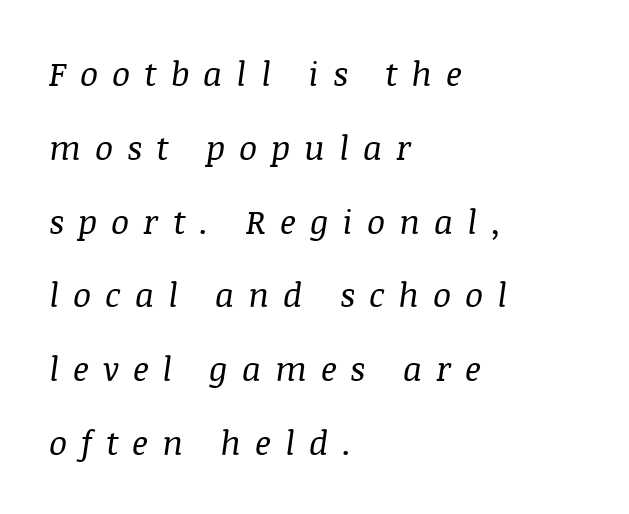
{"serif": "yes", "italic": "yes", "lean": "right", "slant_degrees": 8, "bold": "no", "weight": "regular", "width": "normal", "stroke_contrast": "medium", "x_height": "large", "monospaced": "no", "underline": "no", "align": "left", "line_spacing": "loose", "line_spacing_ratio": 2.17, "letter_spacing": "wide", "letter_spacing_em": 0.41, "glyph_px": 34}
